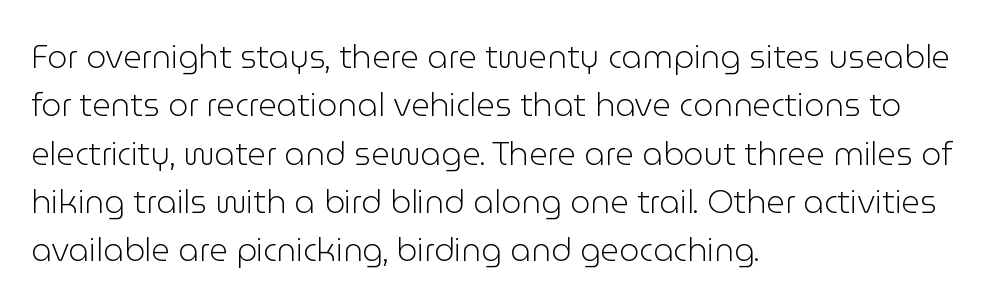
Q: Is the text bold? A: No.
Q: Is the text italic (slanted)? A: No, it is upright.
Q: Is the typeface a serif or a sans-serif typeface? A: Sans-serif.
Q: Is the text underlined? A: No.
Q: How is the paragraph aligned? A: Left-aligned.
Q: Is the spacing between letters normal or unusually wide? A: Normal.
Q: Is the spacing between lines tight, normal or loose? A: Normal.
Q: Width (condensed, normal, or wide)? A: Normal.
Q: Stroke contrast? A: Low.
Q: x-height? A: Medium.
Q: Monospaced? A: No.
